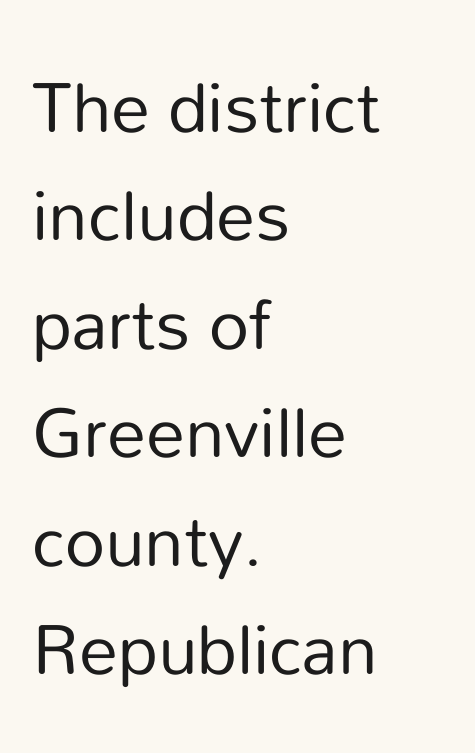
Q: Is the text bold? A: No.
Q: Is the text italic (slanted)? A: No, it is upright.
Q: Is the typeface a serif or a sans-serif typeface? A: Sans-serif.
Q: Is the text underlined? A: No.
Q: How is the paragraph aligned? A: Left-aligned.
Q: Is the spacing between letters normal or unusually wide? A: Normal.
Q: Is the spacing between lines tight, normal or loose? A: Normal.
Q: Width (condensed, normal, or wide)? A: Normal.
Q: Stroke contrast? A: Low.
Q: x-height? A: Medium.
Q: Monospaced? A: No.
